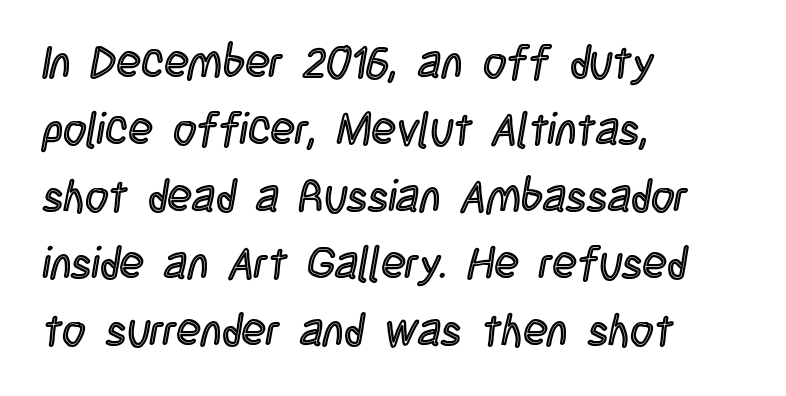
The image shows 45 px condensed type; set left-aligned, normal line spacing (1.49x), normal letter spacing, not underlined; a large x-height.
